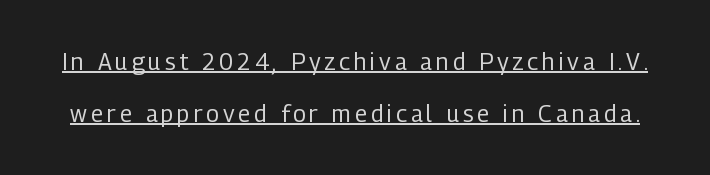
Q: Is the text bold? A: No.
Q: Is the text italic (slanted)? A: No, it is upright.
Q: Is the text underlined? A: Yes.
Q: Is the spacing between lines tight, normal or loose? A: Loose.
